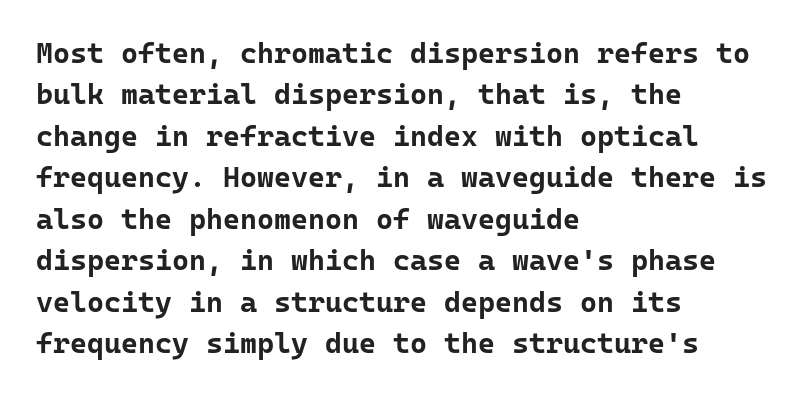
{"serif": "no", "italic": "no", "bold": "yes", "weight": "bold", "width": "normal", "stroke_contrast": "low", "x_height": "medium", "monospaced": "yes", "underline": "no", "align": "left", "line_spacing": "normal", "line_spacing_ratio": 1.43, "letter_spacing": "normal", "letter_spacing_em": 0.0, "glyph_px": 29}
